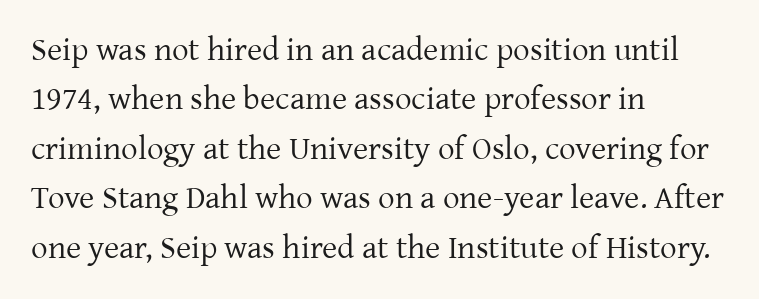
Q: Is the text bold? A: No.
Q: Is the text italic (slanted)? A: No, it is upright.
Q: Is the typeface a serif or a sans-serif typeface? A: Serif.
Q: Is the text underlined? A: No.
Q: How is the paragraph aligned? A: Left-aligned.
Q: Is the spacing between letters normal or unusually wide? A: Normal.
Q: Is the spacing between lines tight, normal or loose? A: Normal.
Q: Width (condensed, normal, or wide)? A: Normal.
Q: Stroke contrast? A: Low.
Q: x-height? A: Medium.
Q: Monospaced? A: No.
